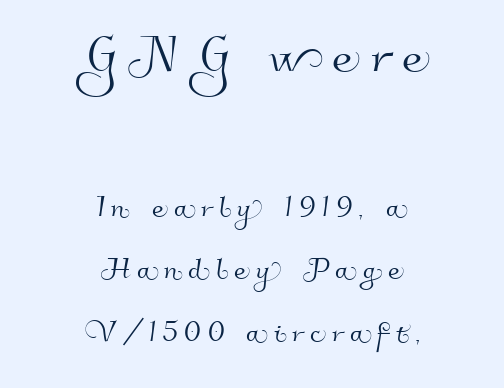
The image shows 65 px sans-serif type; set centered, normal line spacing (1.68x), not underlined; the first (top) block is 1.76x larger; high stroke contrast and a small x-height.
